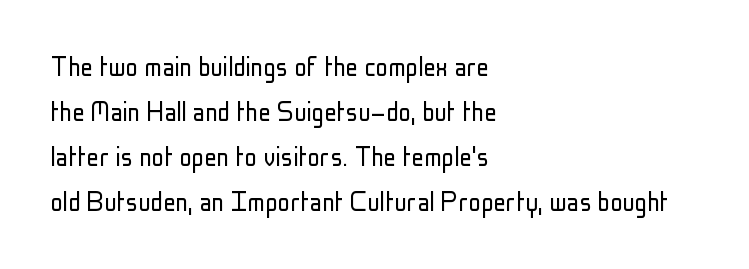
The image shows 31 px light, condensed sans-serif type, upright; set left-aligned, normal line spacing (1.45x), normal letter spacing, not underlined; low stroke contrast and a medium x-height.
